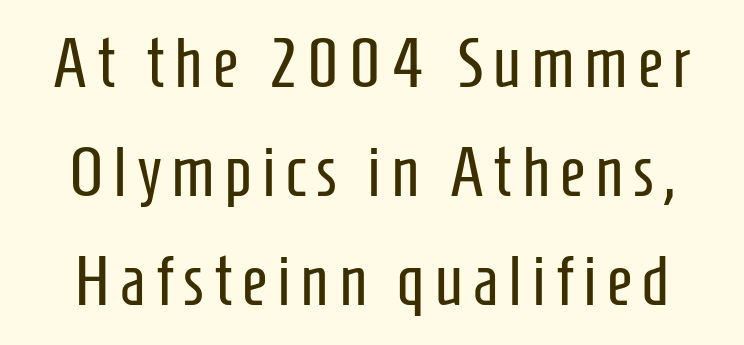
The image shows 70 px regular-weight, condensed sans-serif type, upright; set normal line spacing (1.56x), not underlined; low stroke contrast and a medium x-height.
